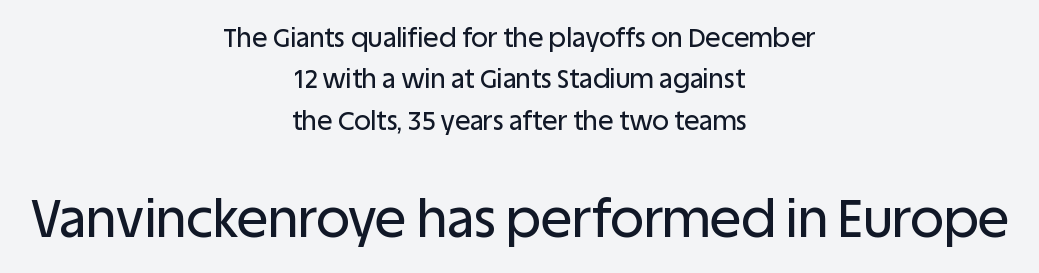
The image shows 52 px sans-serif type, upright; set centered, normal line spacing (1.59x), normal letter spacing, not underlined; the second (bottom) block is 2.0x larger; low stroke contrast and a large x-height.
